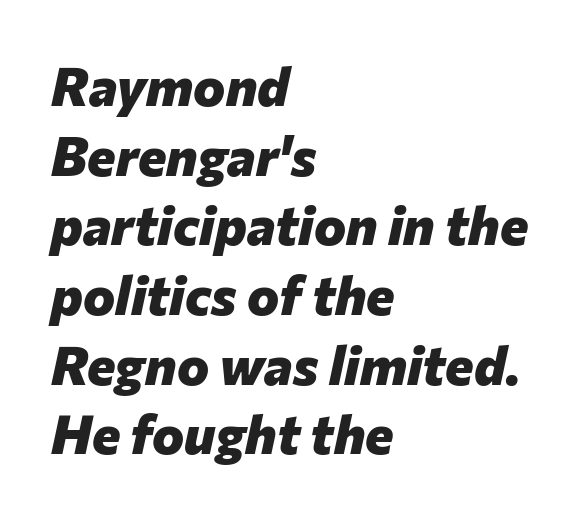
You could not count columns in this text — the font is proportionally spaced. Emphasis by weight is at full strength: bold. The typography opts for an oblique posture over an upright one. All the whitespace from short lines collects on the right. This sample keeps an unexceptional amount of space between lines.
